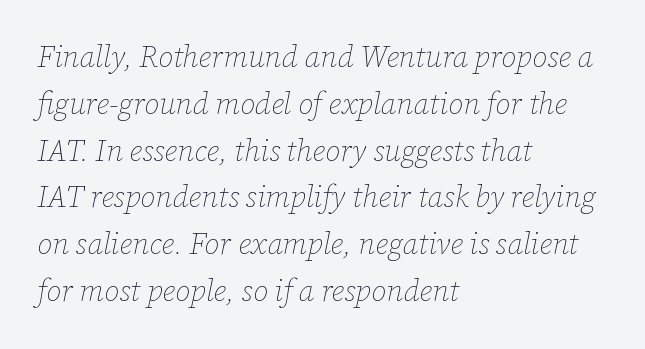
The image shows 30 px thin type, italic (leaning right); set left-aligned, normal line spacing (1.56x), normal letter spacing, not underlined; low stroke contrast and a medium x-height.
